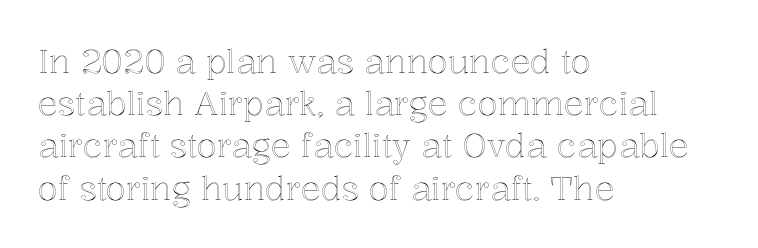
{"italic": "no", "width": "normal", "x_height": "medium", "monospaced": "no", "underline": "no", "align": "left", "line_spacing": "normal", "line_spacing_ratio": 1.28, "letter_spacing": "normal", "letter_spacing_em": 0.0, "glyph_px": 33}
